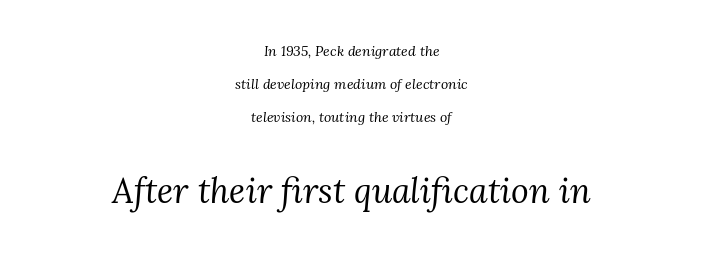
The image shows 34 px regular-weight serif type, italic (leaning right); set centered, loose line spacing (2.35x), normal letter spacing, not underlined; the second (bottom) block is 2.43x larger; medium stroke contrast and a medium x-height.
